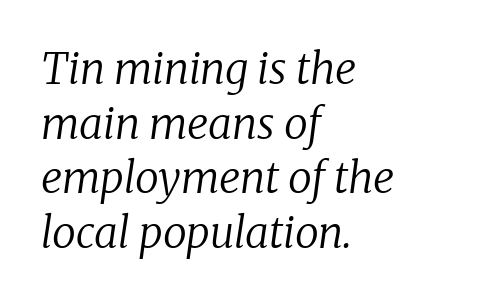
Q: Is the text bold? A: No.
Q: Is the text italic (slanted)? A: Yes, it leans right by about 8 degrees.
Q: Is the typeface a serif or a sans-serif typeface? A: Serif.
Q: Is the text underlined? A: No.
Q: How is the paragraph aligned? A: Left-aligned.
Q: Is the spacing between letters normal or unusually wide? A: Normal.
Q: Is the spacing between lines tight, normal or loose? A: Normal.
Q: Width (condensed, normal, or wide)? A: Normal.
Q: Stroke contrast? A: Low.
Q: x-height? A: Medium.
Q: Monospaced? A: No.
